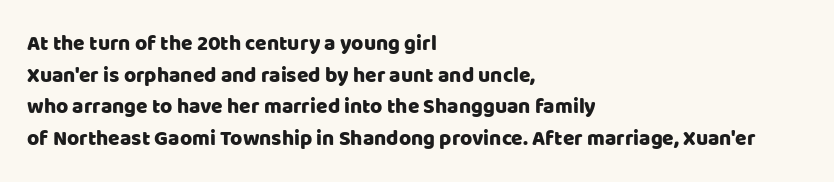
Has an underline been added? It has not. Do the letters lean? They stand straight. Notice how descenders clear the ascenders below comfortably — that's standard leading. The line texture is even and compact thanks to regular tracking.
